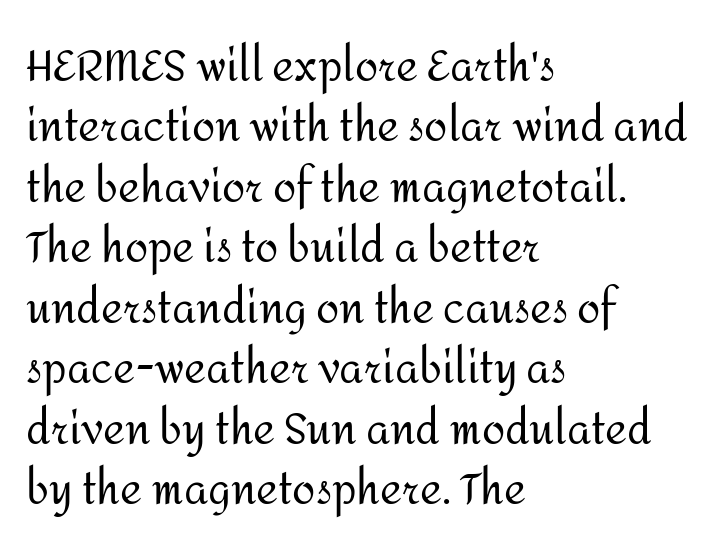
{"serif": "no", "italic": "no", "bold": "no", "weight": "regular", "width": "normal", "stroke_contrast": "medium", "x_height": "medium", "monospaced": "no", "underline": "no", "align": "left", "line_spacing": "normal", "line_spacing_ratio": 1.44, "letter_spacing": "normal", "letter_spacing_em": 0.0, "glyph_px": 42}
